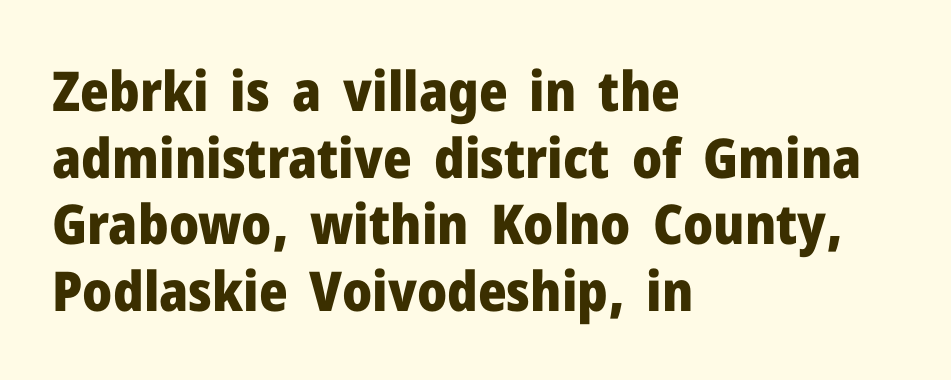
The image shows 55 px heavy sans-serif type, upright; set left-aligned, line spacing 1.21x, normal letter spacing, not underlined; low stroke contrast and a medium x-height.
